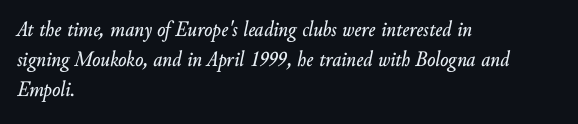
The image shows 22 px text type, italic (leaning right); set left-aligned, normal line spacing (1.37x), normal letter spacing, not underlined.
